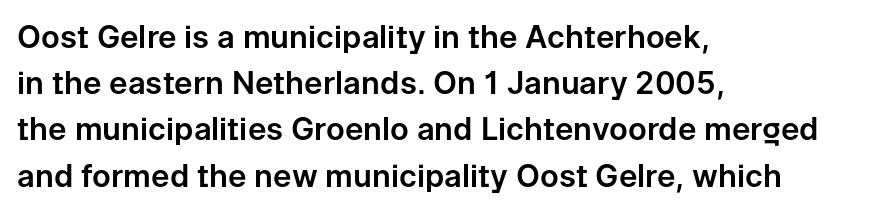
Q: Is the text italic (slanted)? A: No, it is upright.
Q: Is the typeface a serif or a sans-serif typeface? A: Sans-serif.
Q: Is the text underlined? A: No.
Q: How is the paragraph aligned? A: Left-aligned.
Q: Is the spacing between letters normal or unusually wide? A: Normal.
Q: Is the spacing between lines tight, normal or loose? A: Normal.
Q: Width (condensed, normal, or wide)? A: Normal.
Q: Stroke contrast? A: Low.
Q: x-height? A: Medium.
Q: Monospaced? A: No.
